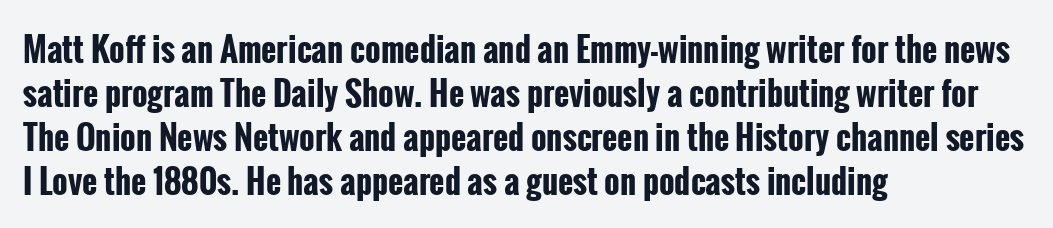
{"serif": "no", "italic": "no", "bold": "yes", "weight": "bold", "width": "condensed", "stroke_contrast": "low", "x_height": "medium", "monospaced": "no", "underline": "no", "align": "left", "line_spacing": "normal", "line_spacing_ratio": 1.33, "letter_spacing": "normal", "letter_spacing_em": 0.0, "glyph_px": 33}
